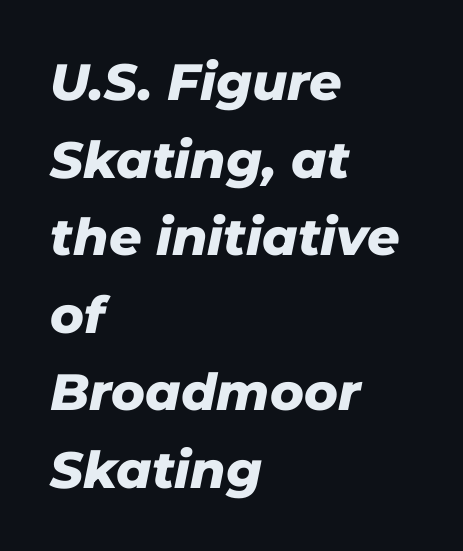
The image shows 51 px heavy type, italic (leaning right); set left-aligned, normal line spacing (1.52x), normal letter spacing, not underlined; low stroke contrast and a medium x-height.
